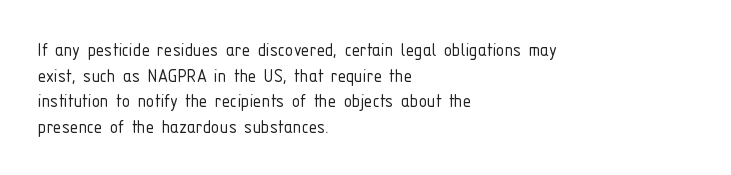
{"italic": "no", "bold": "no", "underline": "no", "align": "left", "line_spacing_ratio": 1.22, "letter_spacing": "normal", "letter_spacing_em": 0.0, "glyph_px": 21}
